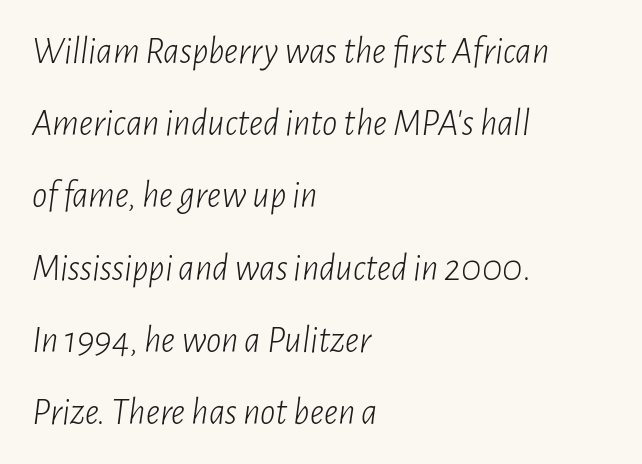
The image shows 38 px light, condensed type, italic (leaning right); set left-aligned, loose line spacing (1.9x), normal letter spacing, not underlined; low stroke contrast and a medium x-height.
